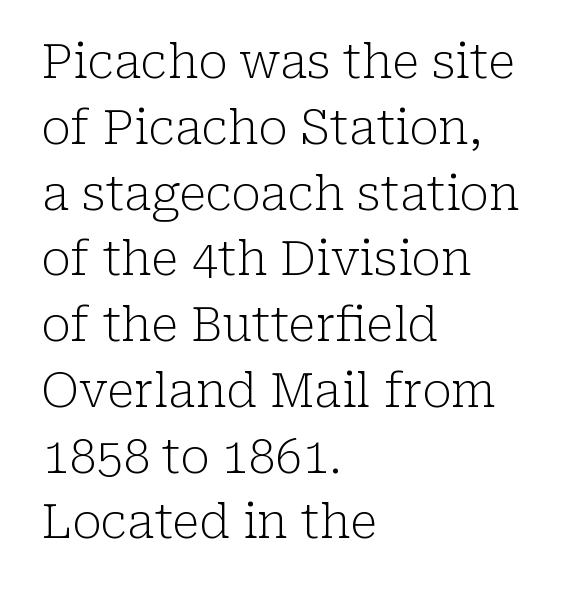
Posture: vertical. Old-style or modern, the face here clearly has serifs. Reading down the block, your eye returns to a fixed left position each line. No heavy texture on the line: the type isn't bold. Each word holds together tightly as a unit, with standard inter-letter gaps. Evenly set lines give the paragraph a standard silhouette.
